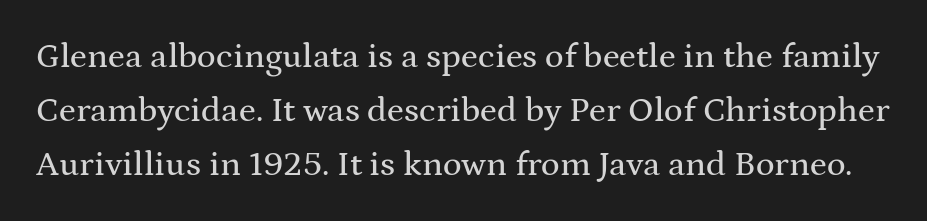
Q: Is the text italic (slanted)? A: No, it is upright.
Q: Is the typeface a serif or a sans-serif typeface? A: Serif.
Q: Is the text underlined? A: No.
Q: Is the spacing between letters normal or unusually wide? A: Normal.
Q: Is the spacing between lines tight, normal or loose? A: Normal.
Q: Width (condensed, normal, or wide)? A: Wide.
Q: Stroke contrast? A: Medium.
Q: x-height? A: Medium.
Q: Monospaced? A: No.
